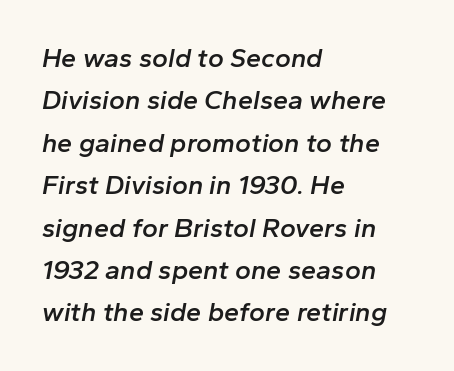
The image shows 27 px text type, italic (leaning right); set left-aligned, normal line spacing (1.57x), normal letter spacing, not underlined.
